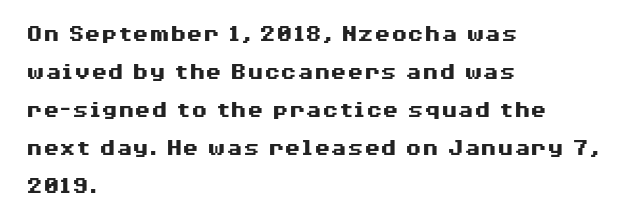
{"italic": "no", "bold": "yes", "underline": "no", "align": "left", "line_spacing": "normal", "line_spacing_ratio": 1.58, "letter_spacing": "normal", "letter_spacing_em": 0.0, "glyph_px": 24}
